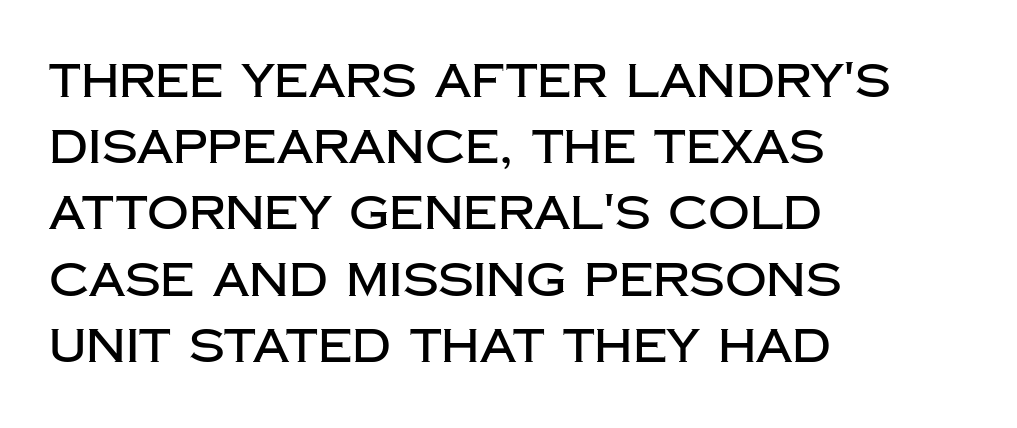
Q: Is the text italic (slanted)? A: No, it is upright.
Q: Is the typeface a serif or a sans-serif typeface? A: Sans-serif.
Q: Is the text underlined? A: No.
Q: How is the paragraph aligned? A: Left-aligned.
Q: Is the spacing between letters normal or unusually wide? A: Normal.
Q: Is the spacing between lines tight, normal or loose? A: Normal.
Q: Width (condensed, normal, or wide)? A: Normal.
Q: Stroke contrast? A: Low.
Q: x-height? A: Large.
Q: Monospaced? A: No.
